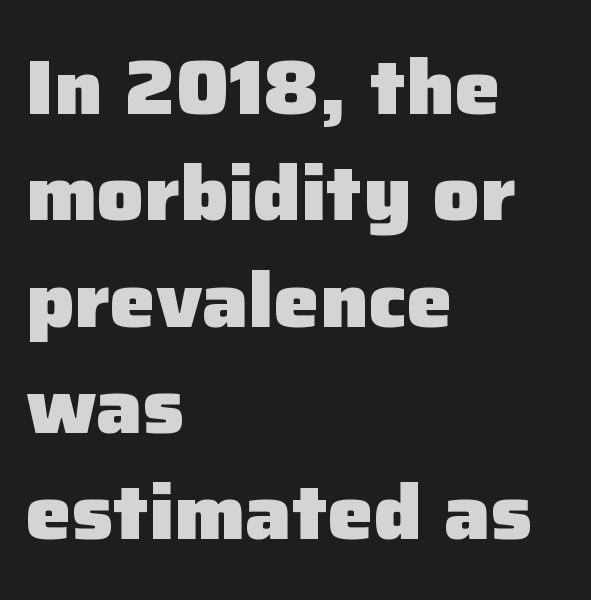
{"serif": "no", "italic": "no", "bold": "yes", "weight": "heavy", "width": "normal", "stroke_contrast": "low", "x_height": "medium", "monospaced": "no", "underline": "no", "align": "left", "line_spacing": "normal", "line_spacing_ratio": 1.38, "letter_spacing": "normal", "letter_spacing_em": 0.0, "glyph_px": 77}
